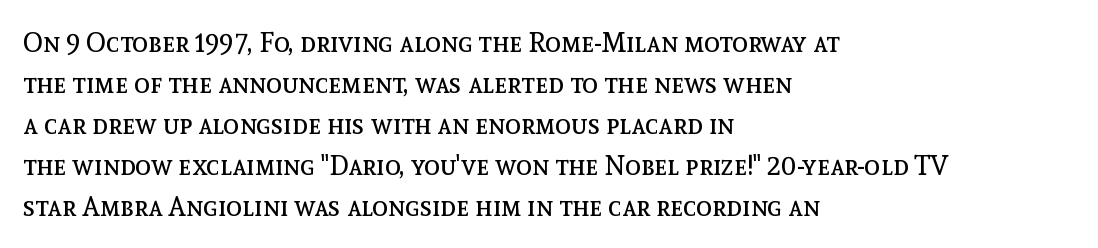
The image shows 27 px text type, upright; set left-aligned, normal line spacing (1.52x), normal letter spacing, not underlined.
